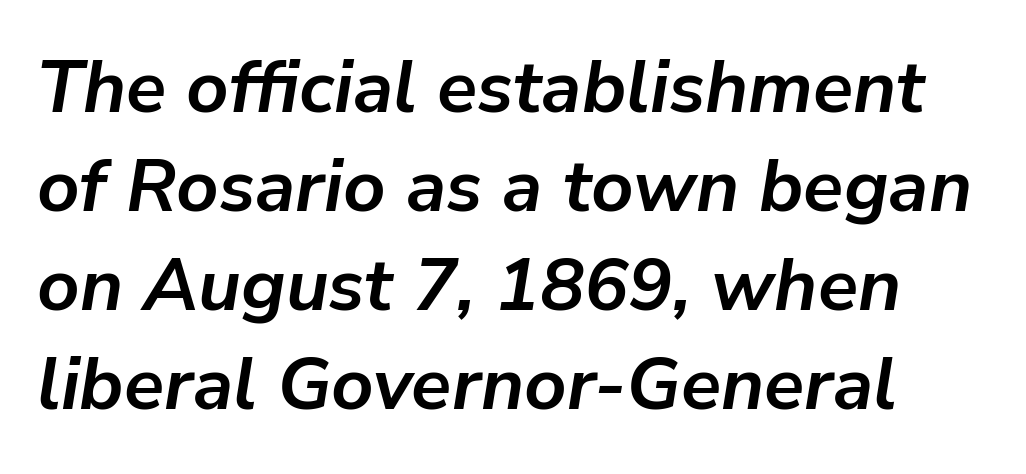
{"italic": "yes", "lean": "right", "slant_degrees": 9, "bold": "yes", "weight": "semibold", "width": "normal", "stroke_contrast": "low", "x_height": "medium", "monospaced": "no", "underline": "no", "line_spacing": "normal", "line_spacing_ratio": 1.34, "letter_spacing": "normal", "letter_spacing_em": 0.0, "glyph_px": 74}
